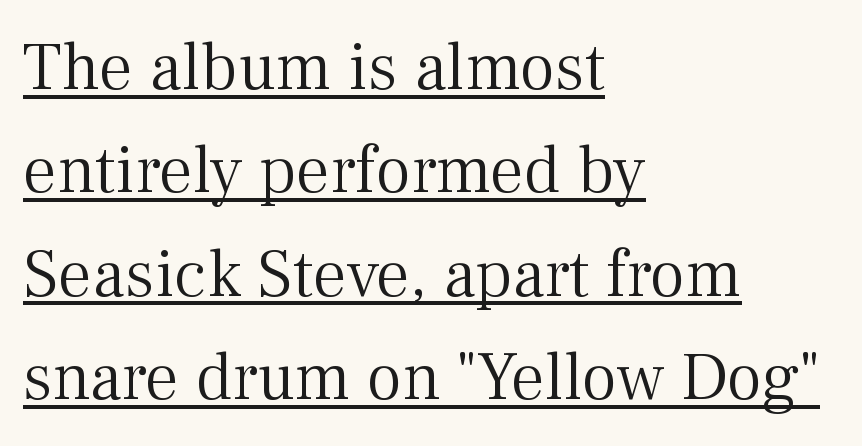
Q: Is the text bold? A: No.
Q: Is the text italic (slanted)? A: No, it is upright.
Q: Is the typeface a serif or a sans-serif typeface? A: Serif.
Q: Is the text underlined? A: Yes.
Q: How is the paragraph aligned? A: Left-aligned.
Q: Is the spacing between letters normal or unusually wide? A: Normal.
Q: Is the spacing between lines tight, normal or loose? A: Normal.
Q: Width (condensed, normal, or wide)? A: Normal.
Q: Stroke contrast? A: Medium.
Q: x-height? A: Medium.
Q: Monospaced? A: No.
